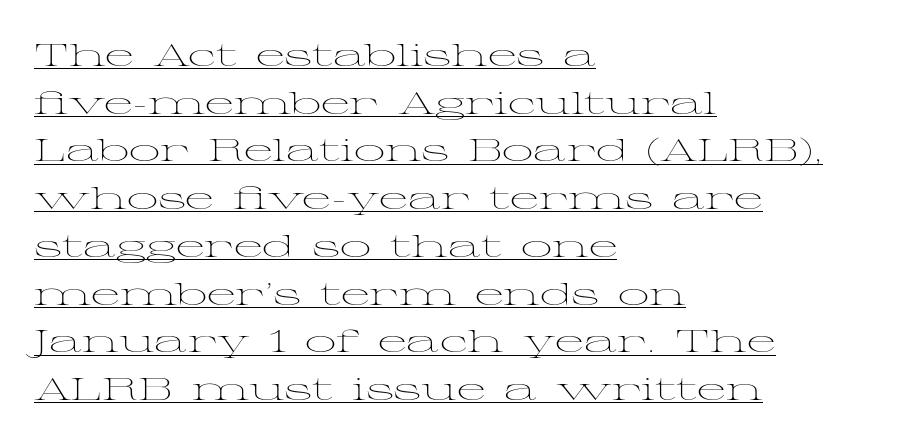
The compositor pushed each line to the left boundary. Interline gaps are of average width in this sample. Rendered with straight, roman letterforms. Look at the bottom of the vertical strokes: they flare into serifs here. A typesetter would call this proportional, since set widths differ per character.
